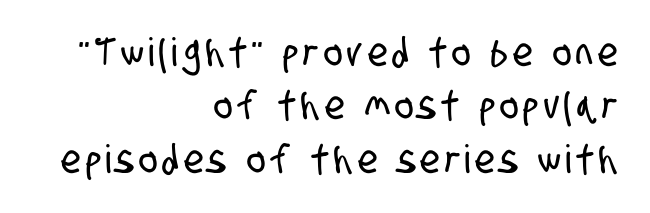
The image shows 39 px condensed sans-serif type; set right-aligned, normal line spacing (1.37x), not underlined; low stroke contrast and a large x-height.
